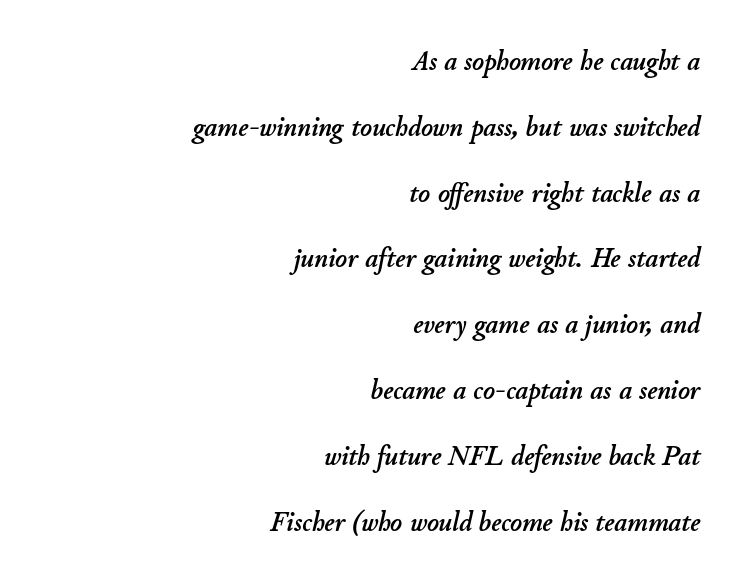
{"italic": "yes", "lean": "right", "slant_degrees": 11, "width": "normal", "stroke_contrast": "low", "x_height": "small", "monospaced": "no", "underline": "no", "align": "right", "line_spacing": "loose", "line_spacing_ratio": 2.35, "letter_spacing": "normal", "letter_spacing_em": 0.0, "glyph_px": 28}
